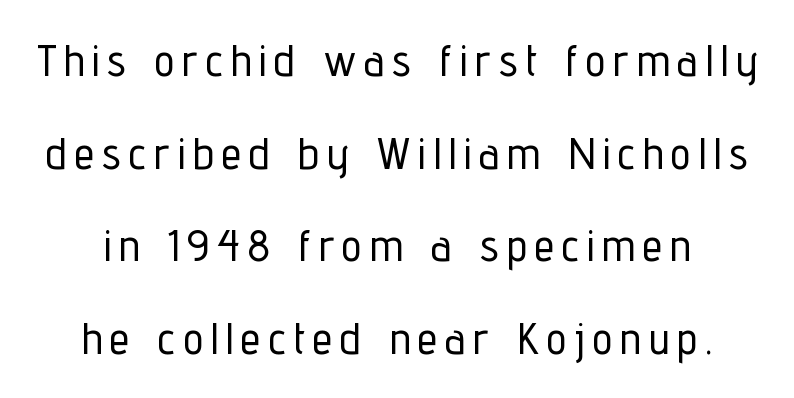
{"serif": "no", "italic": "no", "width": "condensed", "stroke_contrast": "low", "x_height": "medium", "monospaced": "no", "underline": "no", "line_spacing": "loose", "line_spacing_ratio": 2.06, "glyph_px": 45}
